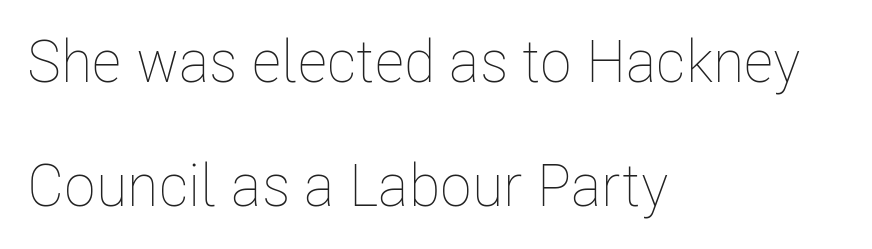
The zone under the glyphs is completely vacant. This rendering leaves character spacing at its baseline value. The passage shown is typed in a proportional face where columns would drift. The typeface has the unassuming heft of standard copy or less. Notice how the passage keeps a crisp vertical edge on the left only. Loosely led — the rows are spread out.
